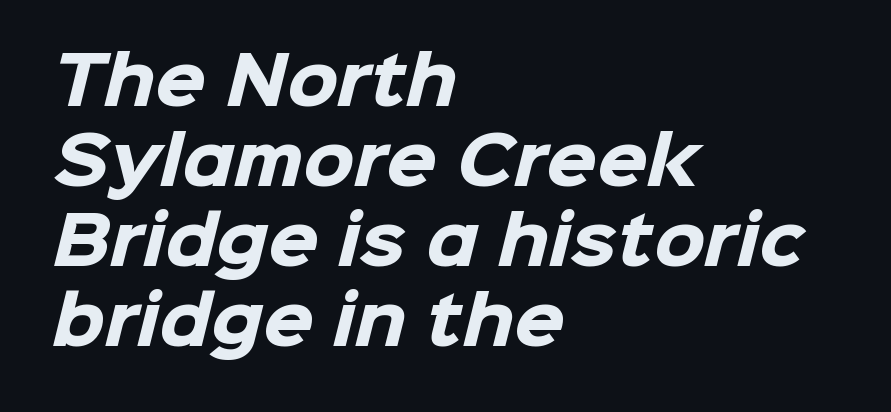
Q: Is the text bold? A: Yes.
Q: Is the typeface a serif or a sans-serif typeface? A: Sans-serif.
Q: Is the text underlined? A: No.
Q: How is the paragraph aligned? A: Left-aligned.
Q: Is the spacing between letters normal or unusually wide? A: Normal.
Q: Width (condensed, normal, or wide)? A: Normal.
Q: Stroke contrast? A: Low.
Q: x-height? A: Medium.
Q: Monospaced? A: No.
